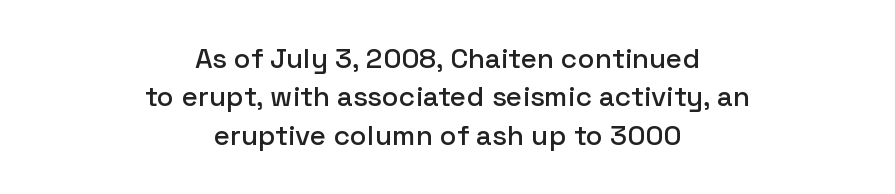
{"serif": "no", "italic": "no", "width": "normal", "stroke_contrast": "low", "x_height": "medium", "monospaced": "no", "underline": "no", "align": "center", "line_spacing": "normal", "line_spacing_ratio": 1.37, "letter_spacing": "normal", "letter_spacing_em": 0.0, "glyph_px": 28}
